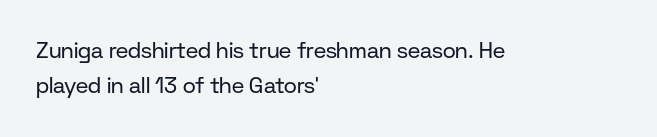
Q: Is the text bold? A: No.
Q: Is the text italic (slanted)? A: No, it is upright.
Q: Is the text underlined? A: No.
Q: How is the paragraph aligned? A: Left-aligned.
Q: Is the spacing between letters normal or unusually wide? A: Normal.
Q: Is the spacing between lines tight, normal or loose? A: Normal.
